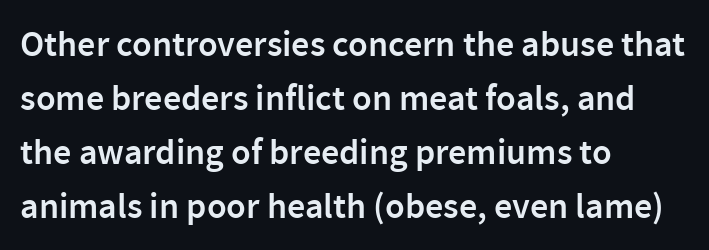
Q: Is the text bold? A: Semi-bold.
Q: Is the text italic (slanted)? A: No, it is upright.
Q: Is the typeface a serif or a sans-serif typeface? A: Sans-serif.
Q: Is the text underlined? A: No.
Q: How is the paragraph aligned? A: Left-aligned.
Q: Is the spacing between letters normal or unusually wide? A: Normal.
Q: Is the spacing between lines tight, normal or loose? A: Normal.
Q: Width (condensed, normal, or wide)? A: Normal.
Q: Stroke contrast? A: Low.
Q: x-height? A: Medium.
Q: Monospaced? A: No.
